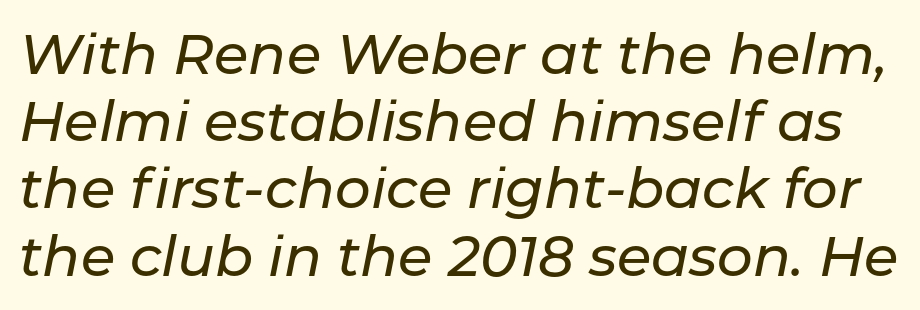
{"italic": "yes", "lean": "right", "slant_degrees": 11, "width": "normal", "stroke_contrast": "low", "x_height": "medium", "monospaced": "no", "underline": "no", "line_spacing_ratio": 1.2, "letter_spacing": "normal", "letter_spacing_em": 0.0, "glyph_px": 56}
